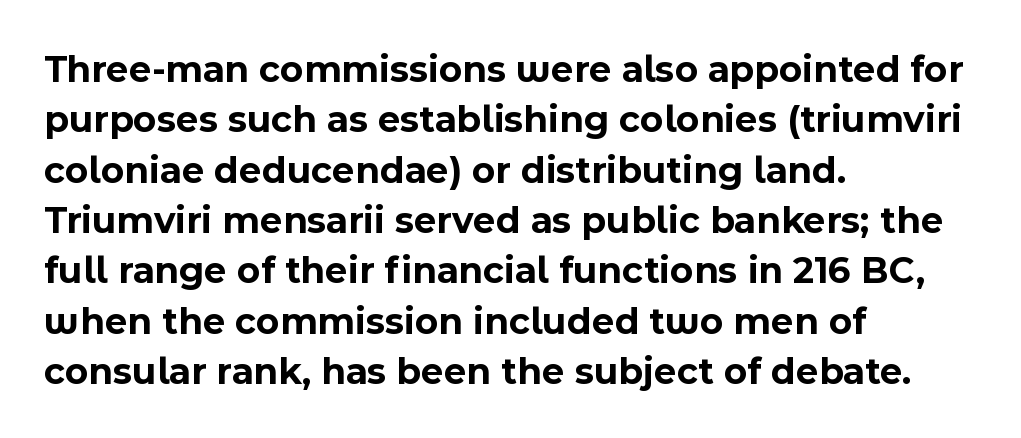
Does the type have serifs? No, each stem ends abruptly. The space beneath each line is pristine and unruled. The text block is weighted toward the left margin, trailing off unevenly rightward. Ordinary non-slanted type is in use. Letter spacing: default. Its strokes are broad and dark, the hallmark of bold type.
